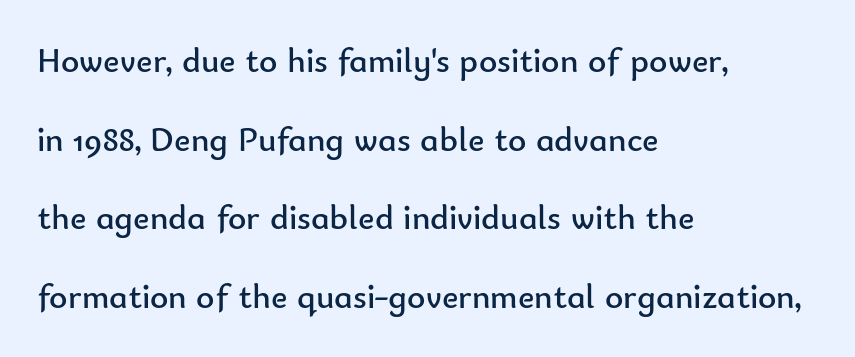
{"serif": "no", "italic": "no", "bold": "no", "weight": "regular", "width": "normal", "stroke_contrast": "low", "x_height": "small", "monospaced": "no", "underline": "no", "align": "left", "line_spacing": "loose", "line_spacing_ratio": 2.25, "letter_spacing": "normal", "letter_spacing_em": 0.0, "glyph_px": 35}
